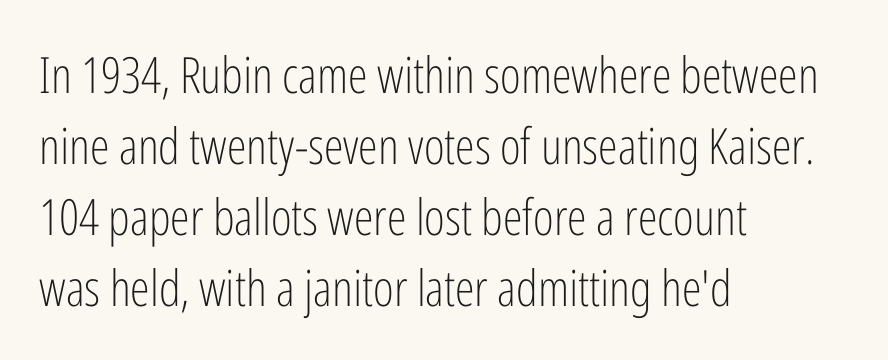
The image shows 50 px light, condensed sans-serif type, upright; set left-aligned, normal line spacing (1.42x), normal letter spacing, not underlined; low stroke contrast and a medium x-height.
